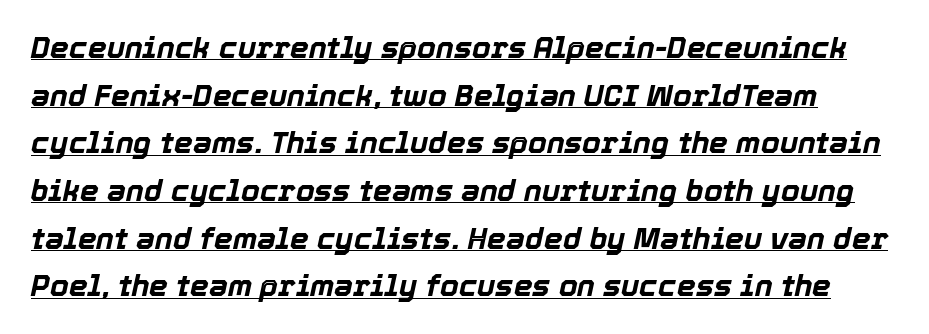
{"italic": "yes", "lean": "right", "slant_degrees": 12, "bold": "yes", "weight": "bold", "width": "normal", "x_height": "medium", "monospaced": "no", "underline": "yes", "line_spacing": "normal", "line_spacing_ratio": 1.59, "letter_spacing": "normal", "letter_spacing_em": 0.0, "glyph_px": 30}
